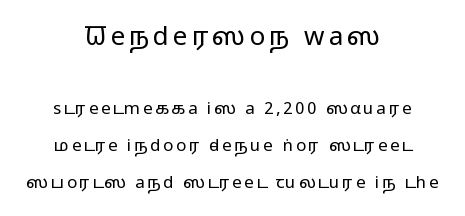
This is not heavy type; no bold has been used. The space directly below the letters is spotless. Which of the two is more prominent by size? The first, at the top. Airy leading.
